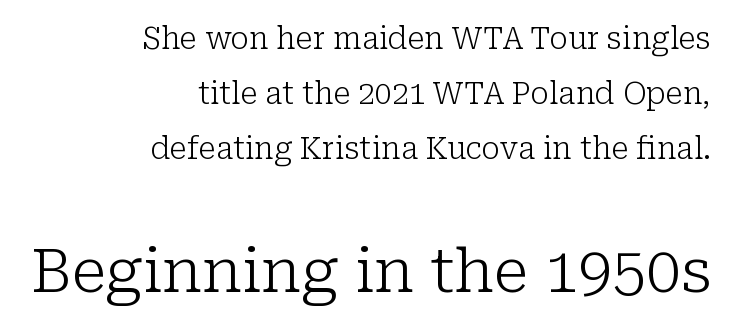
The image shows 61 px light serif type, upright; set right-aligned, line spacing 1.84x, normal letter spacing, not underlined; the second (bottom) block is 2.03x larger; low stroke contrast and a medium x-height.
